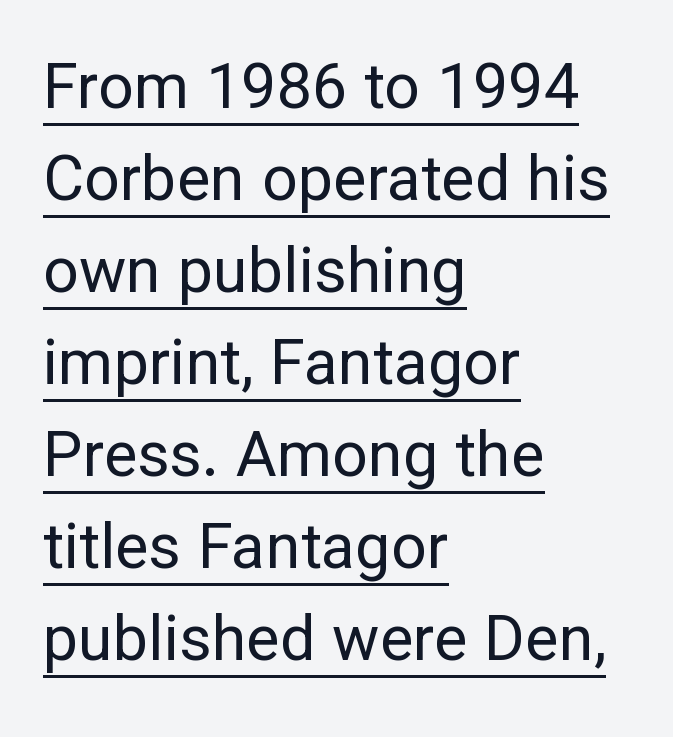
Q: Is the text bold? A: No.
Q: Is the text italic (slanted)? A: No, it is upright.
Q: Is the typeface a serif or a sans-serif typeface? A: Sans-serif.
Q: Is the text underlined? A: Yes.
Q: How is the paragraph aligned? A: Left-aligned.
Q: Is the spacing between letters normal or unusually wide? A: Normal.
Q: Is the spacing between lines tight, normal or loose? A: Normal.
Q: Width (condensed, normal, or wide)? A: Normal.
Q: Stroke contrast? A: Low.
Q: x-height? A: Medium.
Q: Monospaced? A: No.
